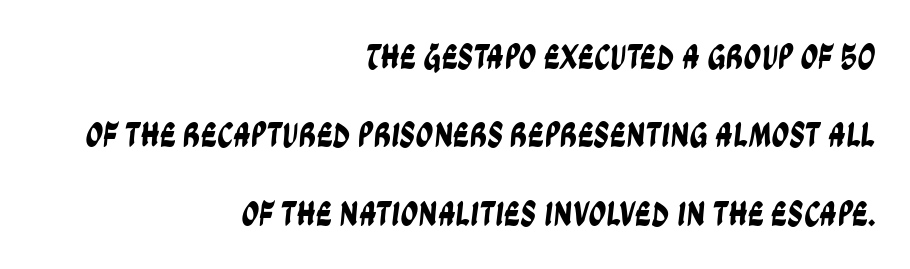
Are there feet on the stems? There aren't — it's a sans. Nobody drew a line under any word here. Is the block centered? No — it sits flush against the right margin. Compared with typical paragraphs, the rows here are farther apart.
